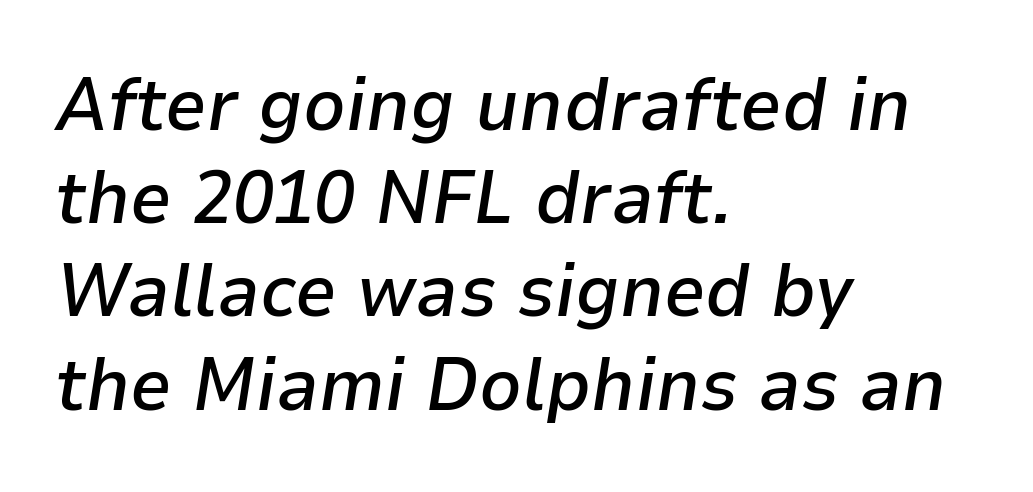
Italic? Definitely — the glyphs are oblique. Caption: semibold face, moderately heavy strokes. Note the varied advance widths — an 'i' is clearly narrower than an 'm'. Vertical spacing — default. One-word summary of the alignment: left. Look at the tracking — it's just the regular setting, nothing added.
